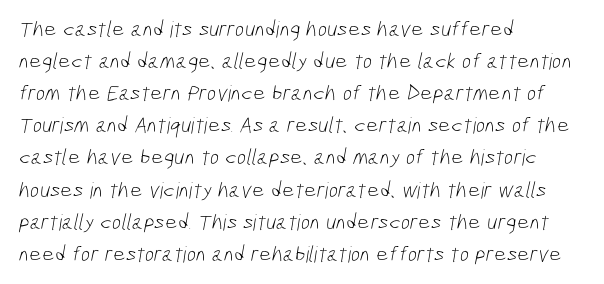
Q: Is the text bold? A: No.
Q: Is the text underlined? A: No.
Q: How is the paragraph aligned? A: Left-aligned.
Q: Is the spacing between letters normal or unusually wide? A: Normal.
Q: Is the spacing between lines tight, normal or loose? A: Normal.
